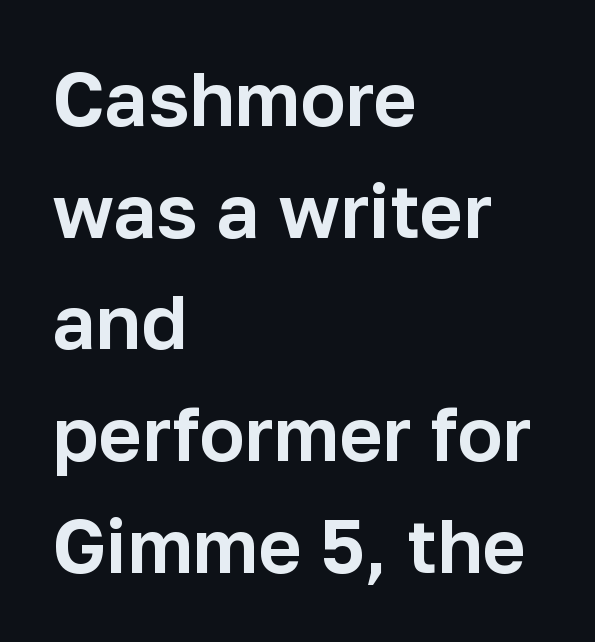
{"serif": "no", "italic": "no", "width": "normal", "stroke_contrast": "low", "x_height": "medium", "monospaced": "no", "underline": "no", "align": "left", "line_spacing": "normal", "line_spacing_ratio": 1.49, "letter_spacing": "normal", "letter_spacing_em": 0.0, "glyph_px": 75}
